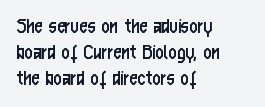
The image shows 23 px text type, upright; set left-aligned, tight line spacing (1.14x), normal letter spacing, not underlined.
